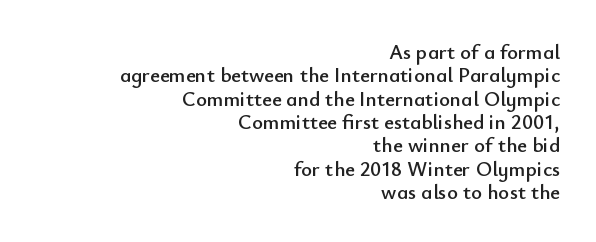
The image shows 21 px text type, upright; set right-aligned, tight line spacing (1.11x), normal letter spacing, not underlined.
